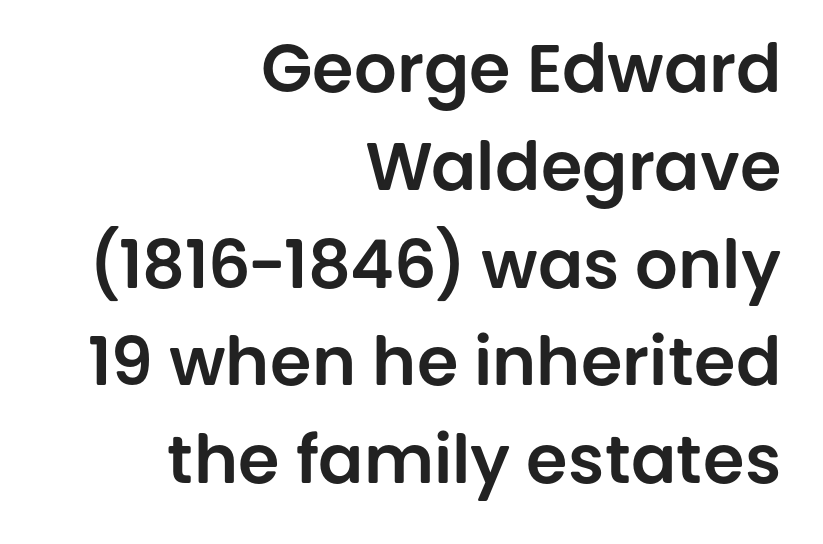
Q: Is the text italic (slanted)? A: No, it is upright.
Q: Is the typeface a serif or a sans-serif typeface? A: Sans-serif.
Q: Is the text underlined? A: No.
Q: How is the paragraph aligned? A: Right-aligned.
Q: Is the spacing between letters normal or unusually wide? A: Normal.
Q: Is the spacing between lines tight, normal or loose? A: Normal.
Q: Width (condensed, normal, or wide)? A: Normal.
Q: Stroke contrast? A: Low.
Q: x-height? A: Large.
Q: Monospaced? A: No.
